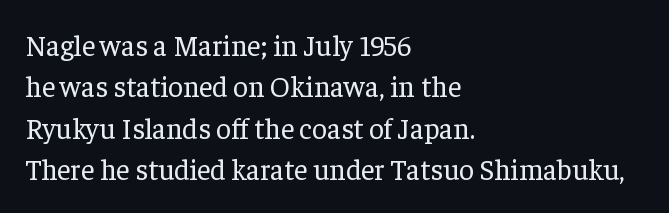
The face used here is rendered with its standard letterfit. Where is the straight margin? On the left. The type family on display is of the serif kind. This sample has the flowing, uneven cadence of proportional lettering.
